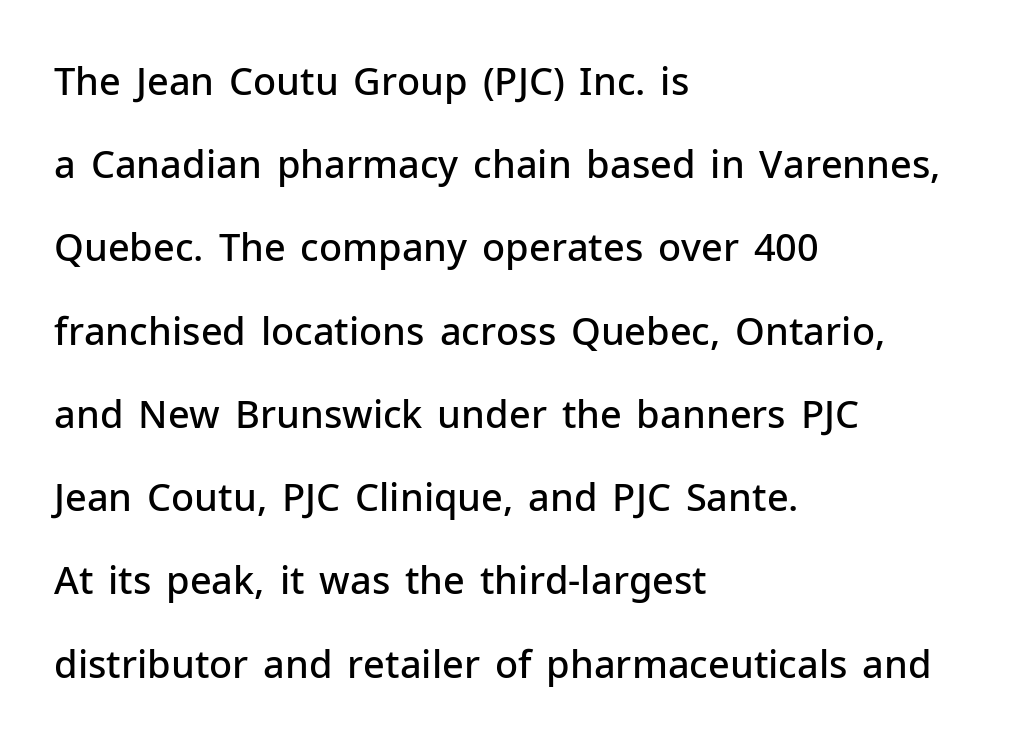
The designer dialed line spacing up above the default. Is this a fixed-width face? No — the glyphs have proportional, varying widths. Caption: semibold face, moderately heavy strokes. The setting favours the left margin, as ordinary paragraphs usually do.
